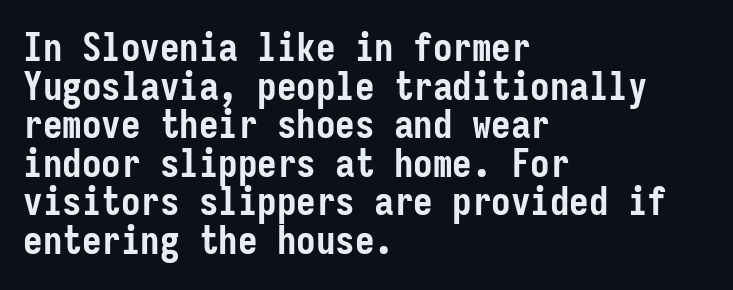
The image shows 39 px semibold, condensed sans-serif type, upright, monospaced; set left-aligned, tight line spacing (0.99x), normal letter spacing, not underlined; low stroke contrast and a medium x-height.
